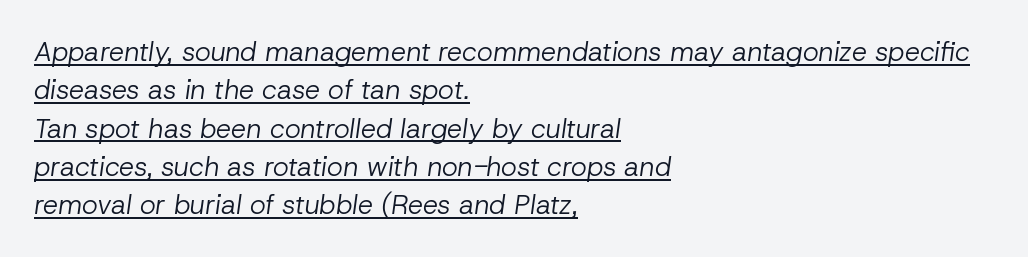
The image shows 27 px text type, italic (leaning right); set left-aligned, normal line spacing (1.42x), normal letter spacing, underlined.
